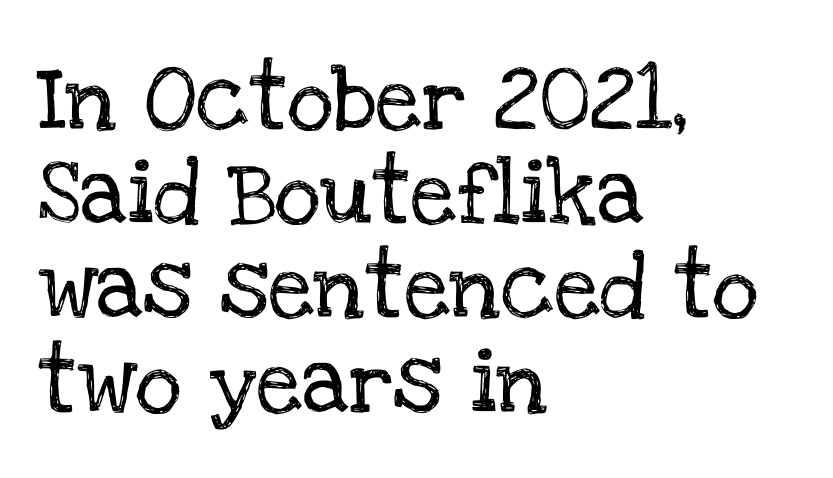
A typesetter would label this face a serif. Varying glyph widths throughout — classic text-font behaviour. One glance says typical: line gaps are just what's usual. The gaps between neighbouring characters are ordinary and unremarkable. Words float on clear page, feet unadorned.
